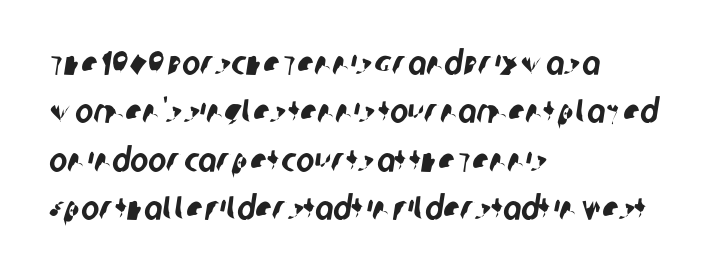
Q: Is the typeface a serif or a sans-serif typeface? A: Sans-serif.
Q: Is the text underlined? A: No.
Q: How is the paragraph aligned? A: Left-aligned.
Q: Is the spacing between letters normal or unusually wide? A: Normal.
Q: Is the spacing between lines tight, normal or loose? A: Normal.
Q: Width (condensed, normal, or wide)? A: Condensed.
Q: Stroke contrast? A: Low.
Q: x-height? A: Large.
Q: Monospaced? A: No.
